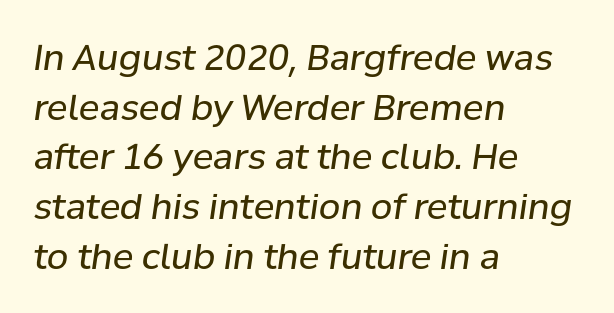
The face used here is proportionally spaced, like ordinary book or web type. Leading matches the norm, producing a regular column. Summary of weight: not heavy and not bold. When letters slant like this, we call the style italic. A bare baseline throughout the passage. A typesetter would call this zero additional tracking.
